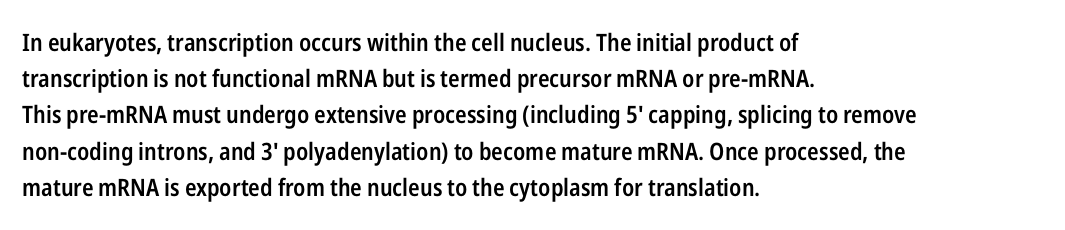
Quick note: not italic, upright. The baseline area is clear. Short and long lines alike share a common starting point at left. Students, observe: this is what conventionally led text looks like.
